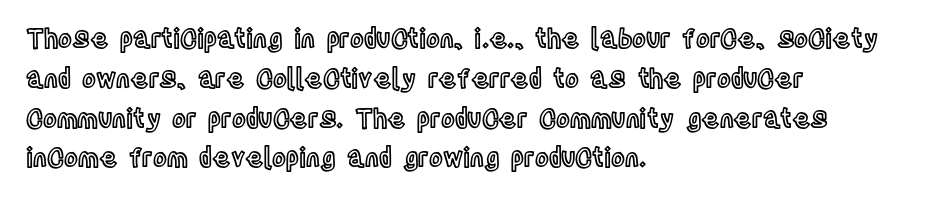
Q: Is the text italic (slanted)? A: No, it is upright.
Q: Is the text underlined? A: No.
Q: How is the paragraph aligned? A: Left-aligned.
Q: Is the spacing between letters normal or unusually wide? A: Normal.
Q: Is the spacing between lines tight, normal or loose? A: Normal.
